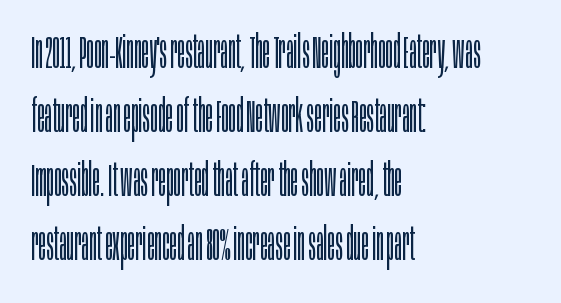
There is no visible air inserted between adjacent glyphs. The space directly below the letters is spotless. Horizontal bands of white between lines are of average thickness. Vertical strokes here are truly vertical.
